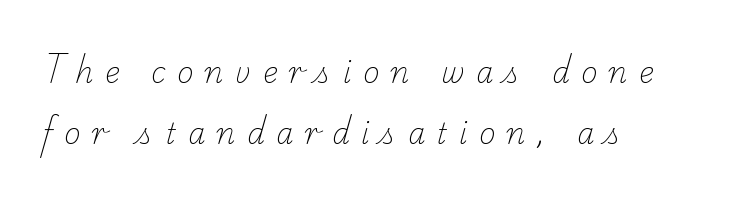
{"serif": "yes", "bold": "no", "weight": "light", "width": "normal", "stroke_contrast": "low", "x_height": "small", "monospaced": "no", "underline": "no", "align": "left", "line_spacing": "loose", "line_spacing_ratio": 2.18, "letter_spacing": "wide", "letter_spacing_em": 0.41, "glyph_px": 28}
